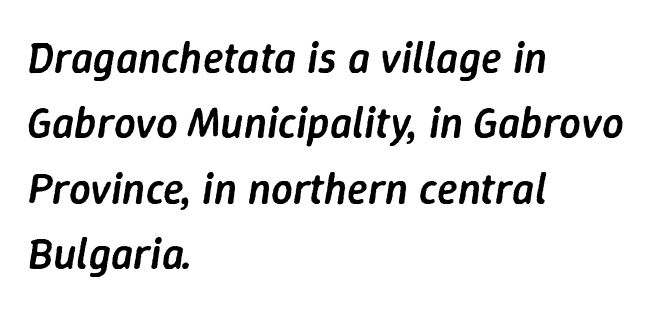
{"italic": "yes", "lean": "right", "slant_degrees": 9, "bold": "semi", "weight": "semibold", "width": "normal", "stroke_contrast": "low", "x_height": "medium", "monospaced": "no", "underline": "no", "align": "left", "line_spacing": "normal", "line_spacing_ratio": 1.52, "letter_spacing": "normal", "letter_spacing_em": 0.0, "glyph_px": 43}
